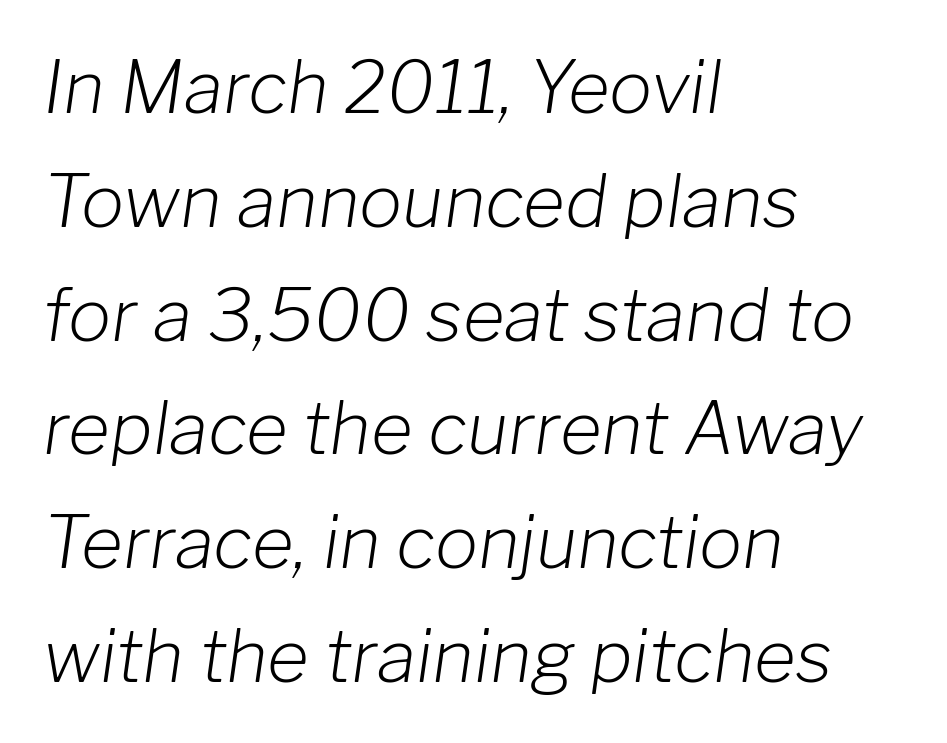
{"italic": "yes", "lean": "right", "slant_degrees": 8, "bold": "no", "weight": "light", "width": "normal", "stroke_contrast": "low", "x_height": "medium", "monospaced": "no", "underline": "no", "align": "left", "line_spacing": "normal", "line_spacing_ratio": 1.58, "letter_spacing": "normal", "letter_spacing_em": 0.0, "glyph_px": 72}
